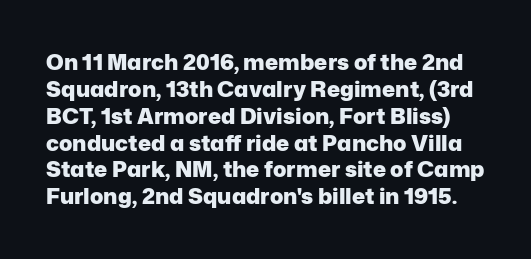
The image shows 22 px bold type, upright; set line spacing 1.22x, normal letter spacing, not underlined.
